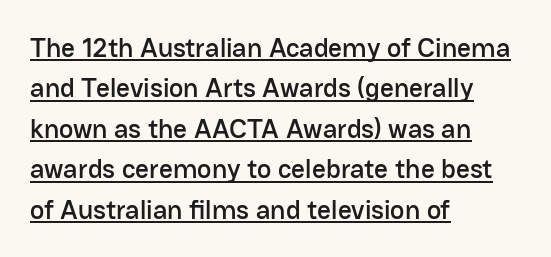
{"italic": "no", "underline": "yes", "align": "left", "line_spacing": "normal", "line_spacing_ratio": 1.5, "letter_spacing": "normal", "letter_spacing_em": 0.0, "glyph_px": 27}
